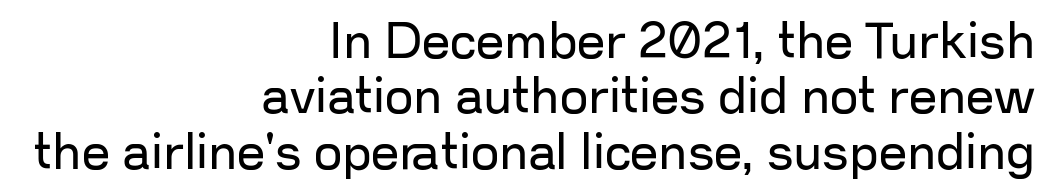
Q: Is the text bold? A: No.
Q: Is the text italic (slanted)? A: No, it is upright.
Q: Is the typeface a serif or a sans-serif typeface? A: Sans-serif.
Q: Is the text underlined? A: No.
Q: How is the paragraph aligned? A: Right-aligned.
Q: Is the spacing between letters normal or unusually wide? A: Normal.
Q: Is the spacing between lines tight, normal or loose? A: Tight.
Q: Width (condensed, normal, or wide)? A: Normal.
Q: Stroke contrast? A: Low.
Q: x-height? A: Medium.
Q: Monospaced? A: No.
